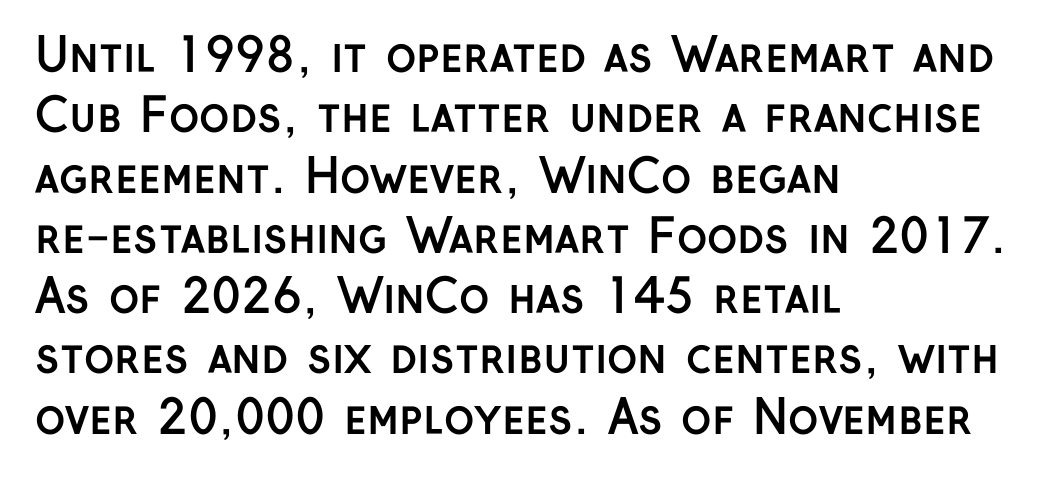
Q: Is the text bold? A: Yes.
Q: Is the text italic (slanted)? A: No, it is upright.
Q: Is the typeface a serif or a sans-serif typeface? A: Sans-serif.
Q: Is the text underlined? A: No.
Q: How is the paragraph aligned? A: Left-aligned.
Q: Is the spacing between letters normal or unusually wide? A: Normal.
Q: Is the spacing between lines tight, normal or loose? A: Normal.
Q: Width (condensed, normal, or wide)? A: Normal.
Q: Stroke contrast? A: Low.
Q: x-height? A: Medium.
Q: Monospaced? A: No.
